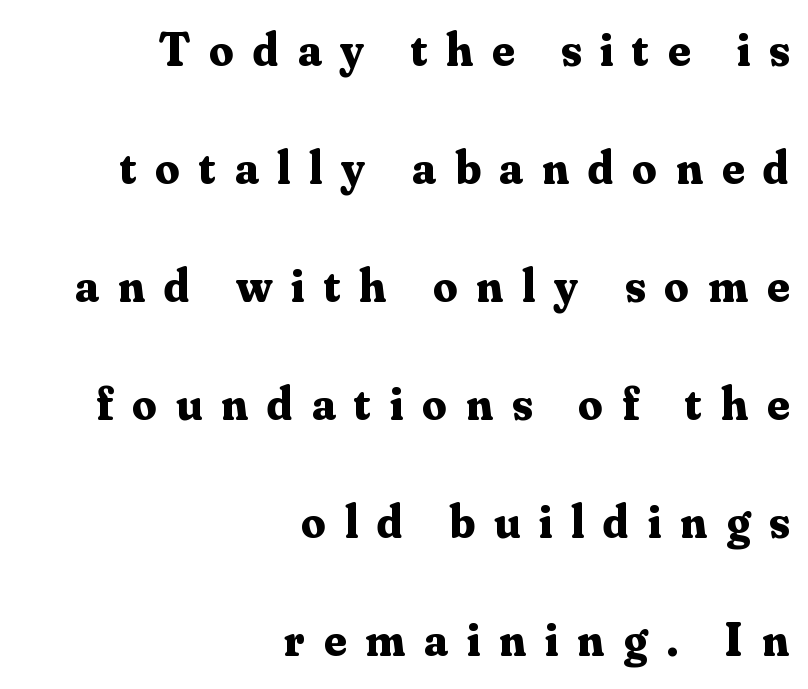
Q: Is the text bold? A: Yes.
Q: Is the text italic (slanted)? A: No, it is upright.
Q: Is the typeface a serif or a sans-serif typeface? A: Serif.
Q: Is the text underlined? A: No.
Q: How is the paragraph aligned? A: Right-aligned.
Q: Is the spacing between letters normal or unusually wide? A: Unusually wide.
Q: Is the spacing between lines tight, normal or loose? A: Loose.
Q: Width (condensed, normal, or wide)? A: Normal.
Q: Stroke contrast? A: Medium.
Q: x-height? A: Small.
Q: Monospaced? A: No.
